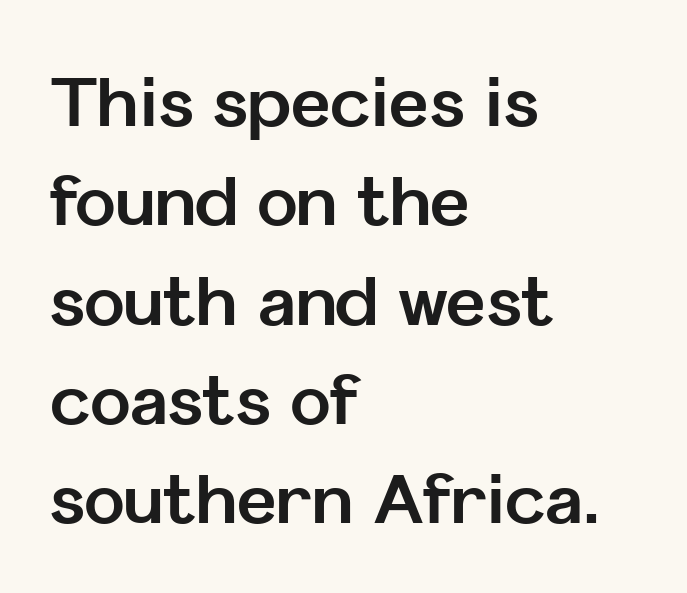
{"serif": "no", "italic": "no", "bold": "yes", "weight": "bold", "width": "normal", "stroke_contrast": "low", "x_height": "medium", "monospaced": "no", "underline": "no", "align": "left", "line_spacing": "normal", "line_spacing_ratio": 1.46, "letter_spacing": "normal", "letter_spacing_em": 0.0, "glyph_px": 68}
